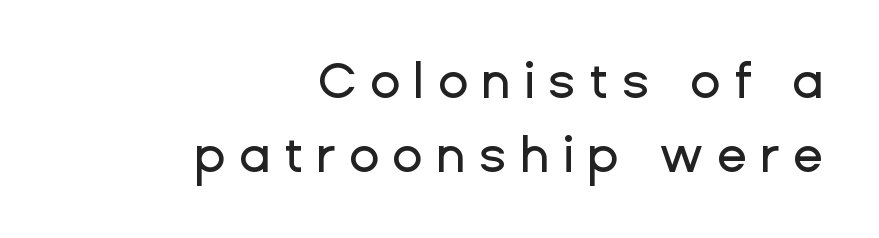
Q: Is the text italic (slanted)? A: No, it is upright.
Q: Is the typeface a serif or a sans-serif typeface? A: Sans-serif.
Q: Is the text underlined? A: No.
Q: How is the paragraph aligned? A: Right-aligned.
Q: Is the spacing between letters normal or unusually wide? A: Unusually wide.
Q: Is the spacing between lines tight, normal or loose? A: Normal.
Q: Width (condensed, normal, or wide)? A: Normal.
Q: Stroke contrast? A: Low.
Q: x-height? A: Medium.
Q: Monospaced? A: No.
